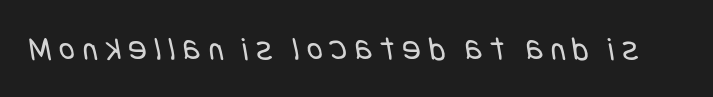
{"serif": "no", "bold": "no", "weight": "regular", "width": "condensed", "stroke_contrast": "low", "x_height": "large", "underline": "no", "letter_spacing": "wide", "letter_spacing_em": 0.23, "glyph_px": 34}
